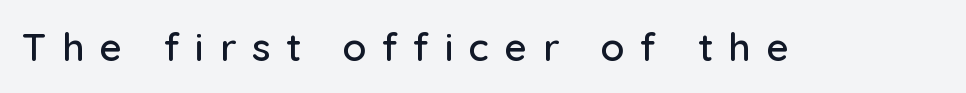
The image shows 39 px sans-serif type, upright; set unusually wide letter spacing (+0.4 em), not underlined; low stroke contrast and a medium x-height.
